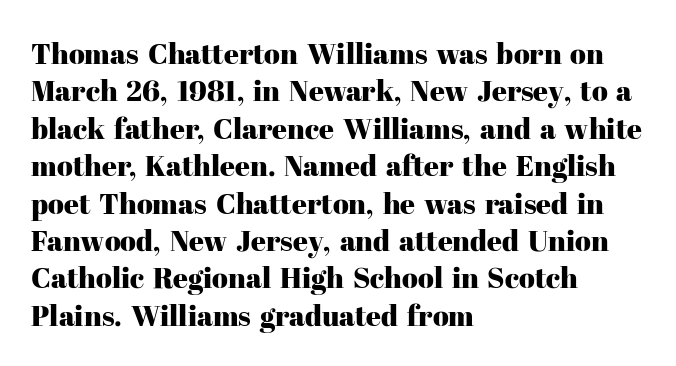
{"serif": "yes", "italic": "no", "width": "normal", "stroke_contrast": "high", "x_height": "medium", "monospaced": "no", "underline": "no", "align": "left", "line_spacing": "normal", "line_spacing_ratio": 1.29, "letter_spacing": "normal", "letter_spacing_em": 0.0, "glyph_px": 29}
